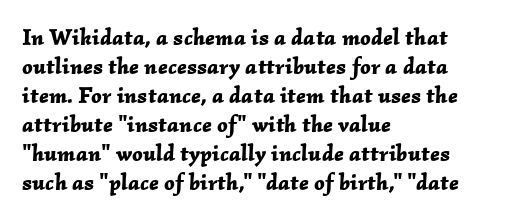
{"italic": "yes", "lean": "right", "slant_degrees": 2, "bold": "yes", "underline": "no", "align": "left", "line_spacing": "normal", "line_spacing_ratio": 1.26, "letter_spacing": "normal", "letter_spacing_em": 0.0, "glyph_px": 23}
